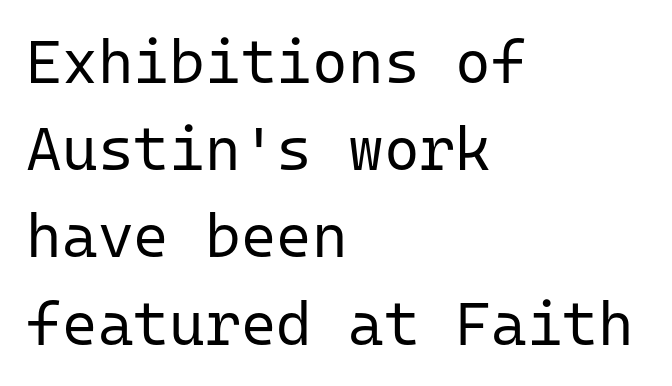
The image shows 61 px regular-weight sans-serif type, upright, monospaced; set left-aligned, normal line spacing (1.43x), normal letter spacing, not underlined; low stroke contrast and a medium x-height.
